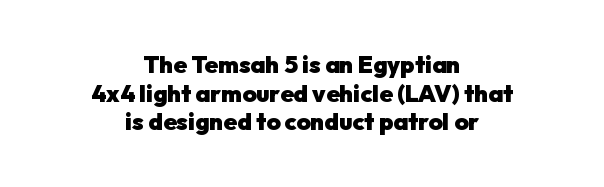
The image shows 24 px bold type, upright; set centered, line spacing 1.19x, normal letter spacing, not underlined.
